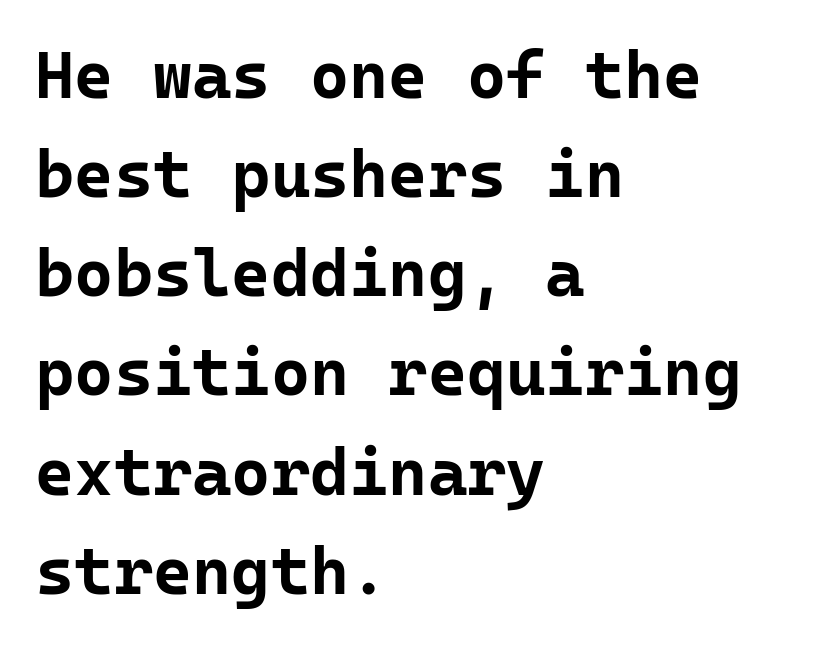
Q: Is the text bold? A: Yes.
Q: Is the text italic (slanted)? A: No, it is upright.
Q: Is the typeface a serif or a sans-serif typeface? A: Sans-serif.
Q: Is the text underlined? A: No.
Q: How is the paragraph aligned? A: Left-aligned.
Q: Is the spacing between letters normal or unusually wide? A: Normal.
Q: Is the spacing between lines tight, normal or loose? A: Normal.
Q: Width (condensed, normal, or wide)? A: Normal.
Q: Stroke contrast? A: Low.
Q: x-height? A: Medium.
Q: Monospaced? A: Yes.
